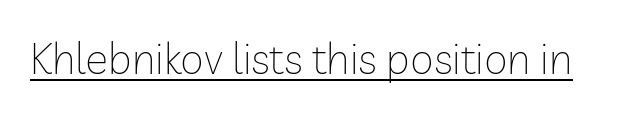
Q: Is the text bold? A: No.
Q: Is the text italic (slanted)? A: No, it is upright.
Q: Is the typeface a serif or a sans-serif typeface? A: Sans-serif.
Q: Is the text underlined? A: Yes.
Q: Is the spacing between letters normal or unusually wide? A: Normal.
Q: Width (condensed, normal, or wide)? A: Normal.
Q: Stroke contrast? A: Low.
Q: x-height? A: Medium.
Q: Monospaced? A: No.
